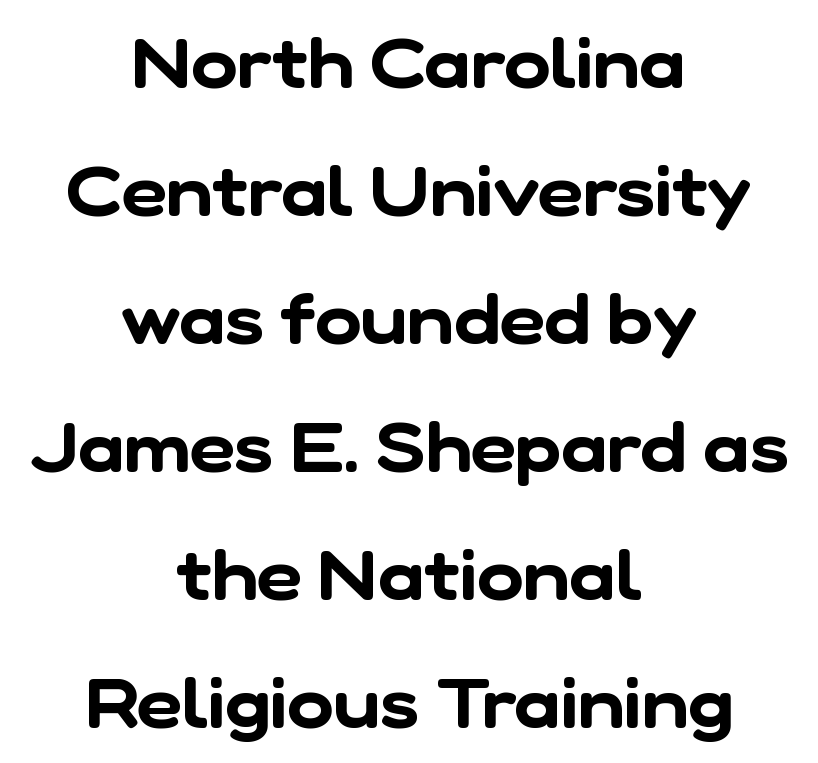
Q: Is the typeface a serif or a sans-serif typeface? A: Sans-serif.
Q: Is the text underlined? A: No.
Q: How is the paragraph aligned? A: Centered.
Q: Is the spacing between letters normal or unusually wide? A: Normal.
Q: Width (condensed, normal, or wide)? A: Normal.
Q: Stroke contrast? A: Low.
Q: x-height? A: Medium.
Q: Monospaced? A: No.
